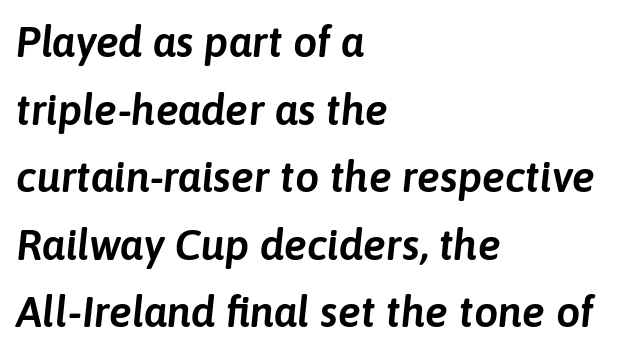
The image shows 43 px text type, italic (leaning right); set left-aligned, normal line spacing (1.57x), normal letter spacing, not underlined; low stroke contrast and a medium x-height.
